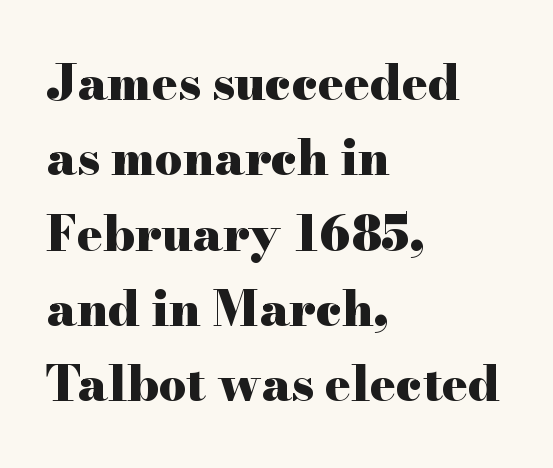
The image shows 48 px heavy, wide serif type, upright; set left-aligned, normal line spacing (1.57x), normal letter spacing, not underlined; high stroke contrast and a small x-height.
